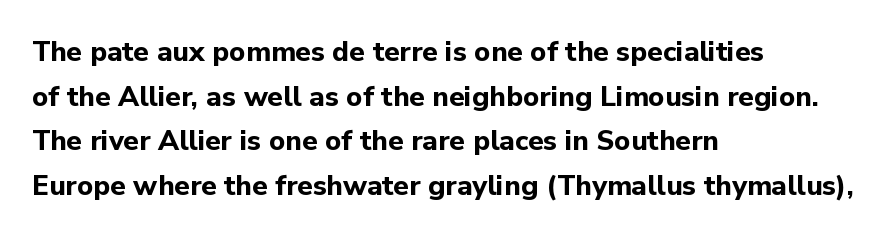
{"serif": "no", "italic": "no", "bold": "yes", "weight": "bold", "width": "normal", "stroke_contrast": "low", "x_height": "medium", "monospaced": "no", "underline": "no", "align": "left", "line_spacing": "normal", "line_spacing_ratio": 1.59, "letter_spacing": "normal", "letter_spacing_em": 0.0, "glyph_px": 28}
